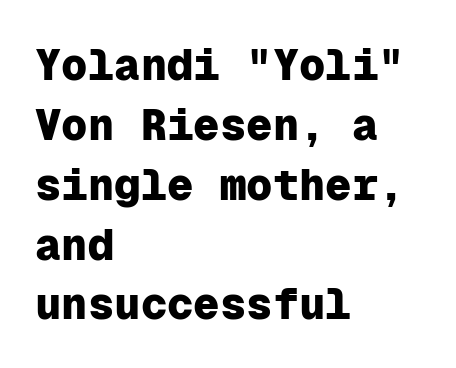
Visually the block forms a straight wall on the left and a jagged coastline on the right. A bare baseline throughout the passage. Compared with typical body copy, the letter spacing here is the same. You could count columns in this text — the font is strictly monospaced. Rendered with straight, roman letterforms.
